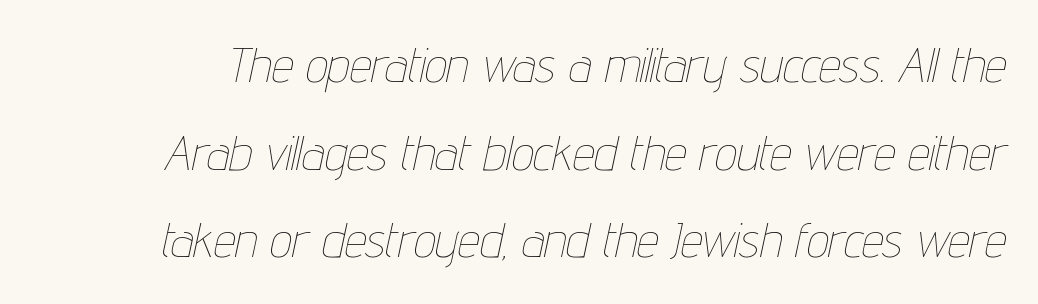
Slant detected: the letters are inclined. On a weight scale, this lands at 450 or below. The passage shown is typed in a proportional face where columns would drift. The string is rendered with underlining switched off.
